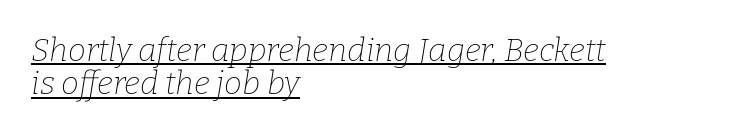
The image shows 32 px thin serif type, italic (leaning right); set left-aligned, tight line spacing (1.04x), normal letter spacing, underlined; low stroke contrast and a medium x-height.
